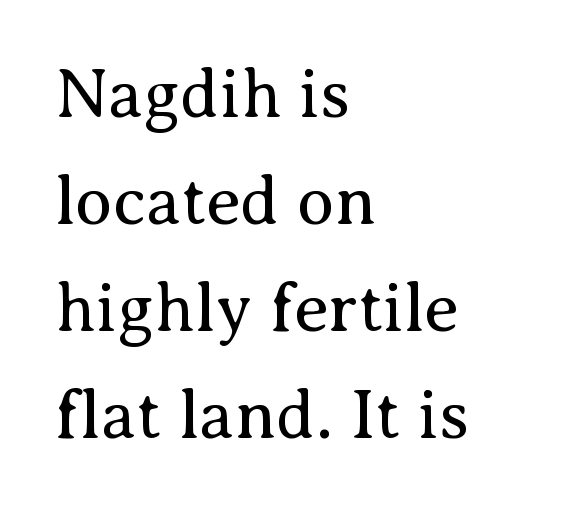
Q: Is the text bold? A: No.
Q: Is the text italic (slanted)? A: No, it is upright.
Q: Is the typeface a serif or a sans-serif typeface? A: Serif.
Q: Is the text underlined? A: No.
Q: How is the paragraph aligned? A: Left-aligned.
Q: Is the spacing between letters normal or unusually wide? A: Normal.
Q: Is the spacing between lines tight, normal or loose? A: Normal.
Q: Width (condensed, normal, or wide)? A: Normal.
Q: Stroke contrast? A: Medium.
Q: x-height? A: Medium.
Q: Monospaced? A: No.
